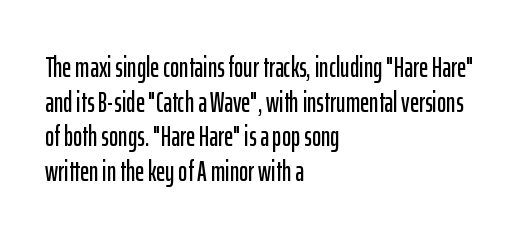
This rendering features lettering with no underline. Note the varied advance widths — an 'i' is clearly narrower than an 'm'. Teacher's note: observe the even left margin — that is flush-left alignment. Font category for this specimen: sans-serif.
